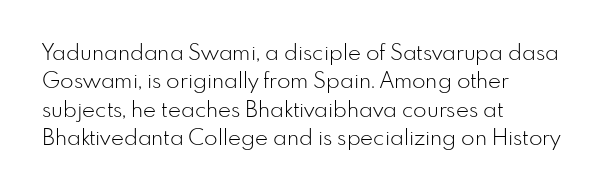
Q: Is the text bold? A: No.
Q: Is the text italic (slanted)? A: No, it is upright.
Q: Is the text underlined? A: No.
Q: How is the paragraph aligned? A: Left-aligned.
Q: Is the spacing between letters normal or unusually wide? A: Normal.
Q: Is the spacing between lines tight, normal or loose? A: Normal.
